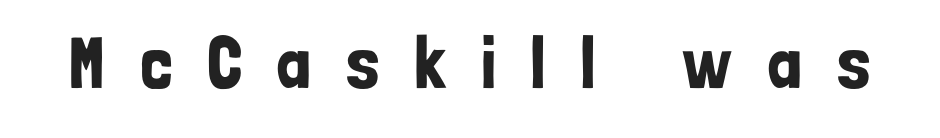
Honestly, there is no underline to notice here at all. Look at the bottom of the vertical strokes: they stop flat, with no serifs. The tracking reads as deliberately expanded to a designer's eye. This sample uses an upright cut, with every glyph sitting square on the baseline. Proportional: the letters do not fall into vertical columns.
